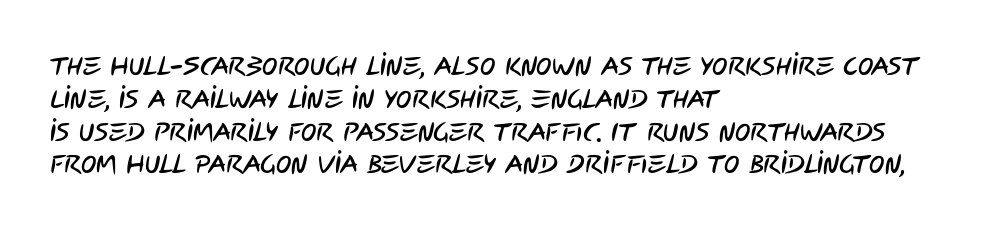
{"underline": "no", "align": "left", "line_spacing": "normal", "line_spacing_ratio": 1.26, "letter_spacing": "normal", "letter_spacing_em": 0.0, "glyph_px": 26}
